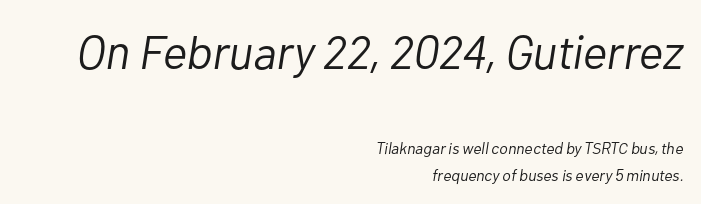
Q: Is the text bold? A: No.
Q: Is the text italic (slanted)? A: Yes, it leans right by about 10 degrees.
Q: Is the text underlined? A: No.
Q: How is the paragraph aligned? A: Right-aligned.
Q: Is the spacing between letters normal or unusually wide? A: Normal.
Q: Which block of text is set in a larger size, the first (top) or the second (bottom)? A: The first (top) one.
Q: Width (condensed, normal, or wide)? A: Normal.
Q: Stroke contrast? A: Low.
Q: x-height? A: Medium.
Q: Monospaced? A: No.
